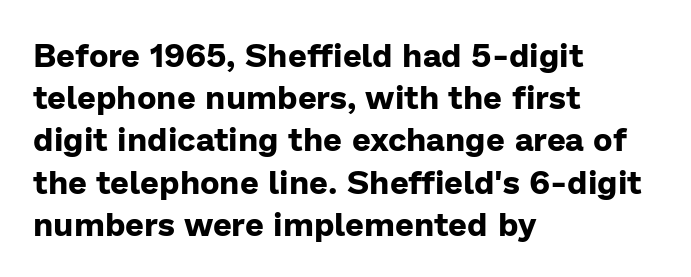
{"serif": "no", "italic": "no", "bold": "yes", "weight": "bold", "width": "normal", "stroke_contrast": "low", "x_height": "medium", "monospaced": "no", "underline": "no", "align": "left", "line_spacing": "normal", "line_spacing_ratio": 1.28, "letter_spacing": "normal", "letter_spacing_em": 0.0, "glyph_px": 33}
